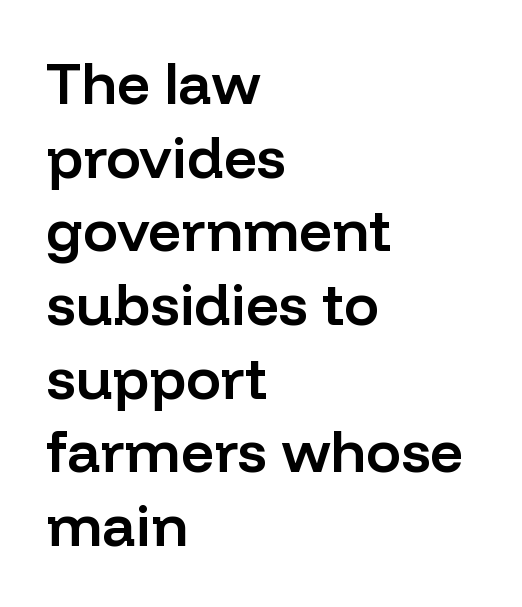
The image shows 58 px semibold sans-serif type, upright; set left-aligned, normal line spacing (1.27x), normal letter spacing, not underlined; low stroke contrast and a medium x-height.
